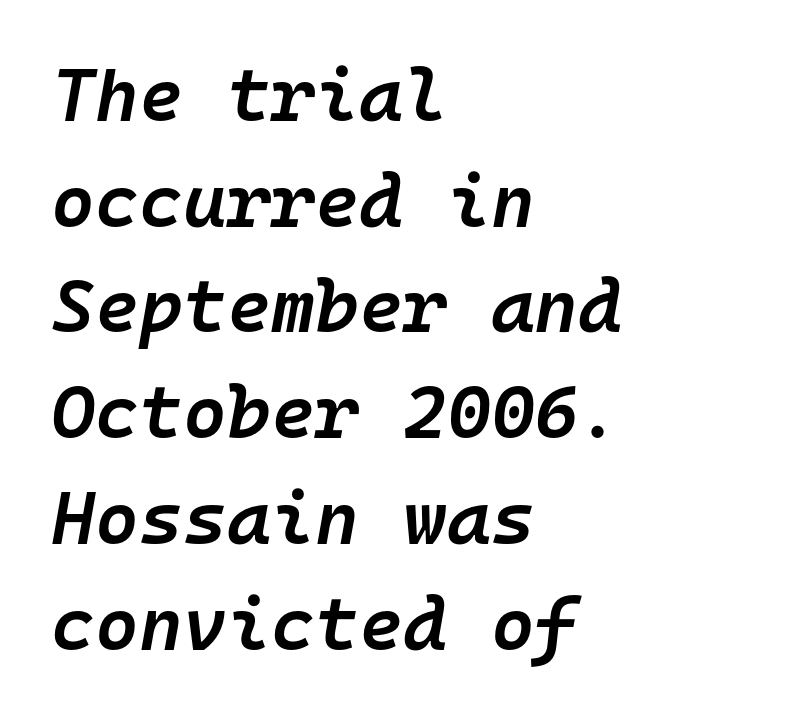
The image shows 75 px semibold type, italic (leaning right), monospaced; set left-aligned, normal line spacing (1.41x), normal letter spacing, not underlined; low stroke contrast and a medium x-height.
